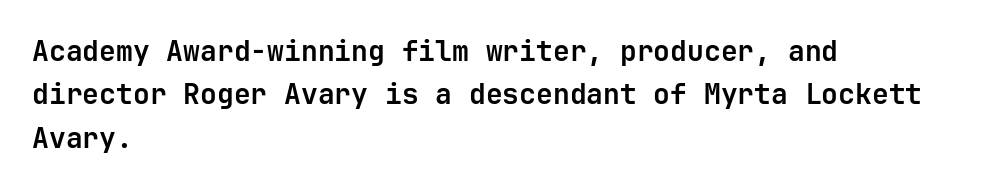
The image shows 28 px bold sans-serif type, upright, monospaced; set left-aligned, normal line spacing (1.55x), normal letter spacing, not underlined; low stroke contrast and a medium x-height.
